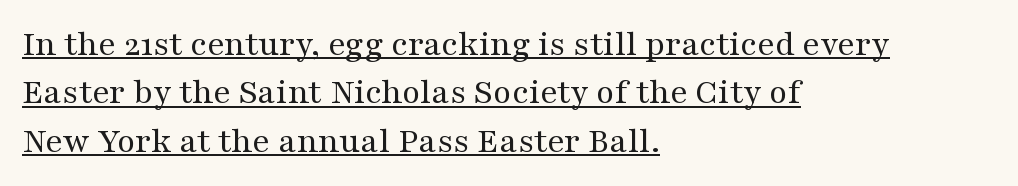
{"serif": "yes", "italic": "no", "bold": "no", "weight": "regular", "width": "wide", "stroke_contrast": "medium", "x_height": "medium", "monospaced": "no", "underline": "yes", "align": "left", "line_spacing": "normal", "line_spacing_ratio": 1.31, "letter_spacing": "normal", "letter_spacing_em": 0.0, "glyph_px": 37}
